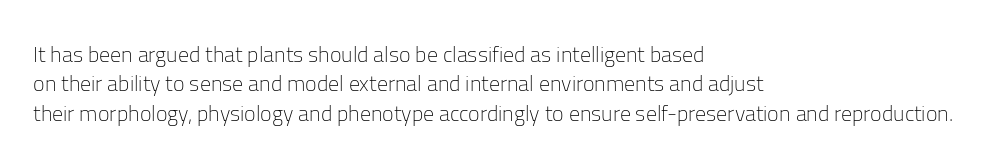
{"italic": "no", "bold": "no", "underline": "no", "align": "left", "line_spacing": "normal", "line_spacing_ratio": 1.34, "letter_spacing": "normal", "letter_spacing_em": 0.0, "glyph_px": 22}
